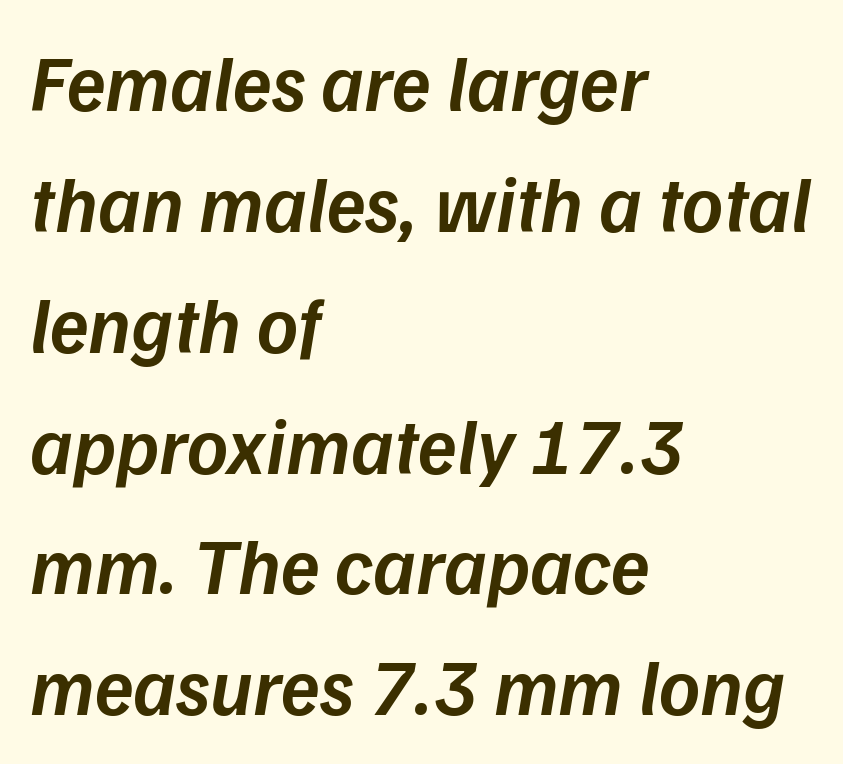
The image shows 79 px semibold type, italic (leaning right); set left-aligned, normal line spacing (1.53x), normal letter spacing, not underlined; low stroke contrast and a medium x-height.
